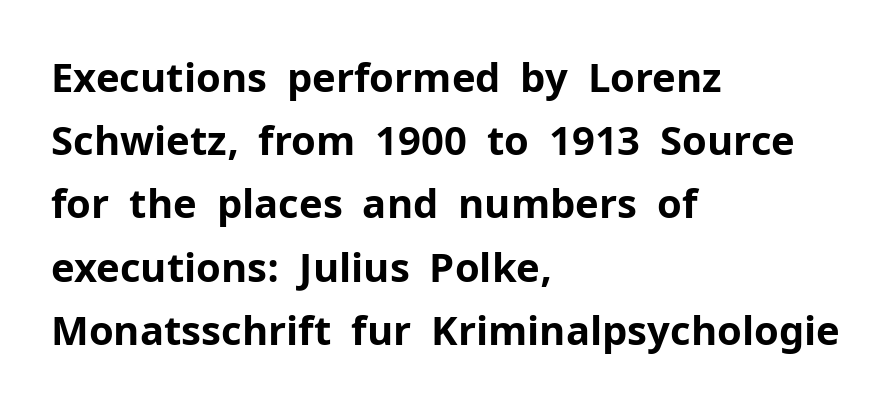
{"serif": "no", "italic": "no", "bold": "yes", "weight": "bold", "width": "normal", "stroke_contrast": "low", "x_height": "medium", "monospaced": "no", "underline": "no", "align": "left", "line_spacing": "normal", "line_spacing_ratio": 1.58, "letter_spacing": "normal", "letter_spacing_em": 0.0, "glyph_px": 40}
